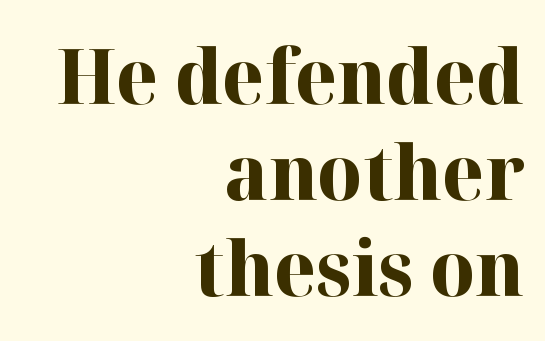
Q: Is the text bold? A: Yes.
Q: Is the text italic (slanted)? A: No, it is upright.
Q: Is the typeface a serif or a sans-serif typeface? A: Serif.
Q: Is the text underlined? A: No.
Q: How is the paragraph aligned? A: Right-aligned.
Q: Is the spacing between letters normal or unusually wide? A: Normal.
Q: Is the spacing between lines tight, normal or loose? A: Normal.
Q: Width (condensed, normal, or wide)? A: Normal.
Q: Stroke contrast? A: High.
Q: x-height? A: Medium.
Q: Monospaced? A: No.
